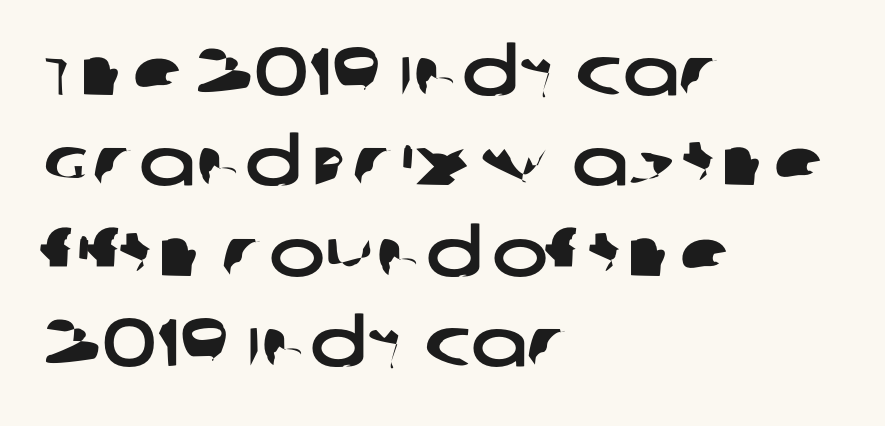
{"serif": "no", "width": "wide", "stroke_contrast": "low", "x_height": "large", "monospaced": "no", "underline": "no", "align": "left", "line_spacing": "normal", "line_spacing_ratio": 1.35, "letter_spacing": "normal", "letter_spacing_em": 0.0, "glyph_px": 67}
